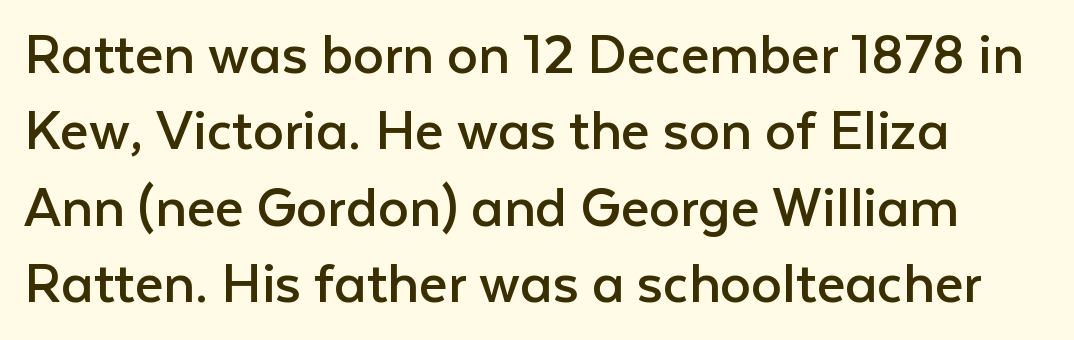
The image shows 62 px regular-weight sans-serif type, upright; set line spacing 1.23x, normal letter spacing, not underlined; low stroke contrast and a medium x-height.
